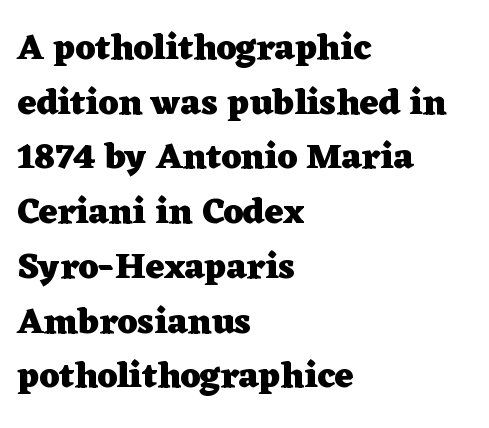
The image shows 36 px heavy, wide serif type, upright; set left-aligned, normal line spacing (1.52x), normal letter spacing, not underlined; low stroke contrast and a medium x-height.
